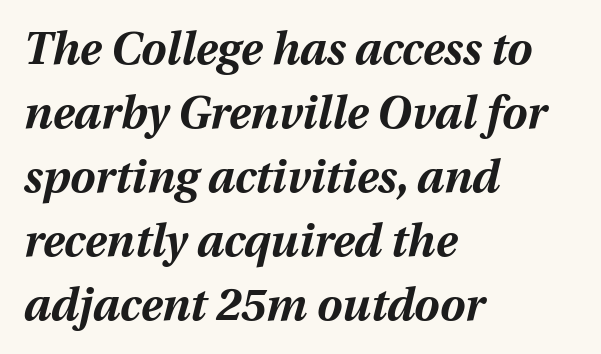
The image shows 45 px bold type, italic (leaning right); set left-aligned, normal line spacing (1.42x), normal letter spacing, not underlined; medium stroke contrast and a medium x-height.
